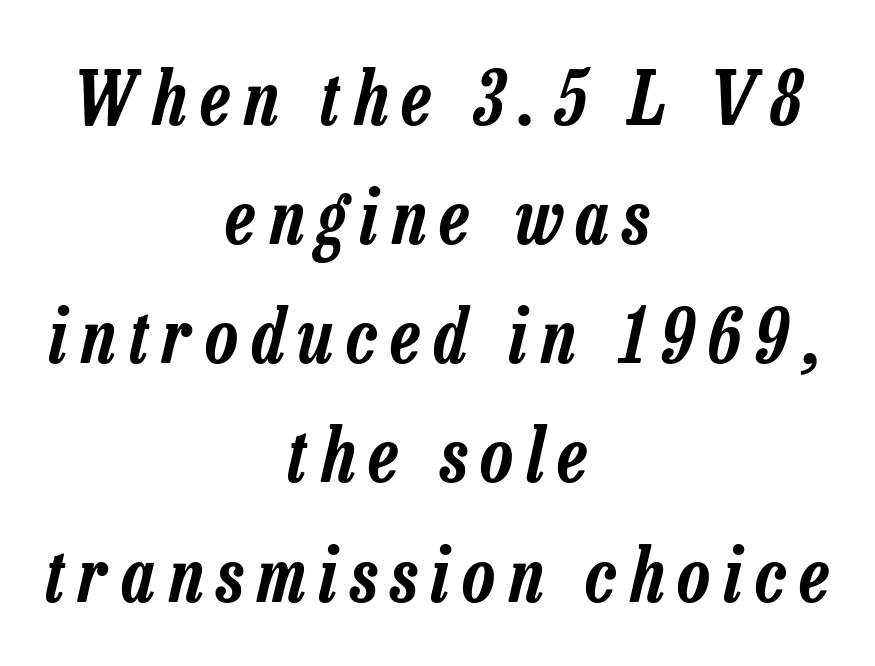
Summary of vertical rhythm: regular, with standard interline spacing. Glance below the letters and you will spot only blank space. The text block is weighted toward neither margin, spreading evenly from the middle. The glyphs look as if they've been sheared to an angle.
